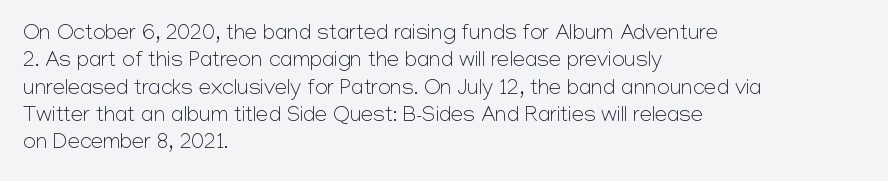
The image shows 22 px text type, upright; set left-aligned, line spacing 1.24x, normal letter spacing, not underlined.
